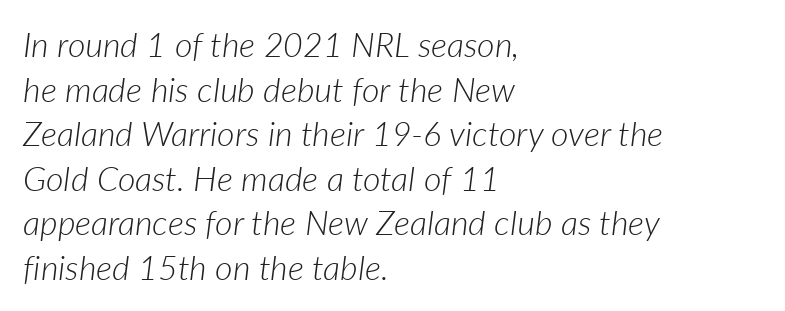
Q: Is the text bold? A: No.
Q: Is the text italic (slanted)? A: Yes, it leans right by about 7 degrees.
Q: Is the text underlined? A: No.
Q: How is the paragraph aligned? A: Left-aligned.
Q: Is the spacing between letters normal or unusually wide? A: Normal.
Q: Is the spacing between lines tight, normal or loose? A: Normal.
Q: Width (condensed, normal, or wide)? A: Normal.
Q: Stroke contrast? A: Low.
Q: x-height? A: Medium.
Q: Monospaced? A: No.
